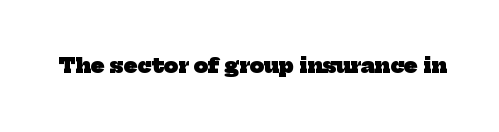
Q: Is the text bold? A: Yes.
Q: Is the text underlined? A: No.
Q: Is the spacing between letters normal or unusually wide? A: Normal.
